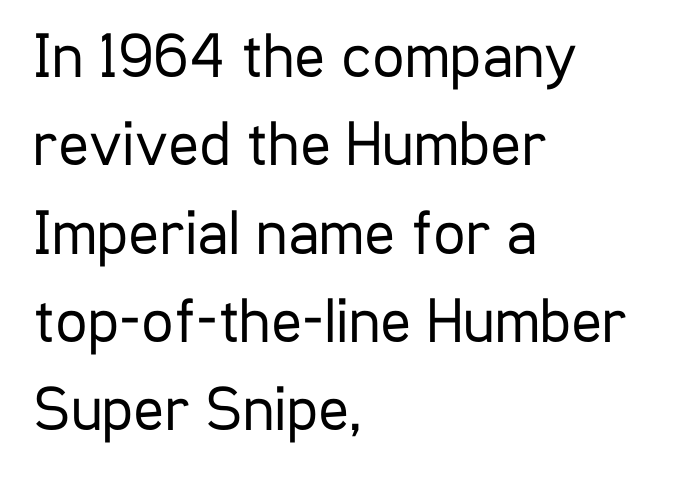
{"serif": "no", "italic": "no", "bold": "no", "weight": "regular", "width": "condensed", "stroke_contrast": "low", "x_height": "medium", "monospaced": "no", "underline": "no", "align": "left", "line_spacing": "normal", "line_spacing_ratio": 1.38, "letter_spacing": "normal", "letter_spacing_em": 0.0, "glyph_px": 64}
